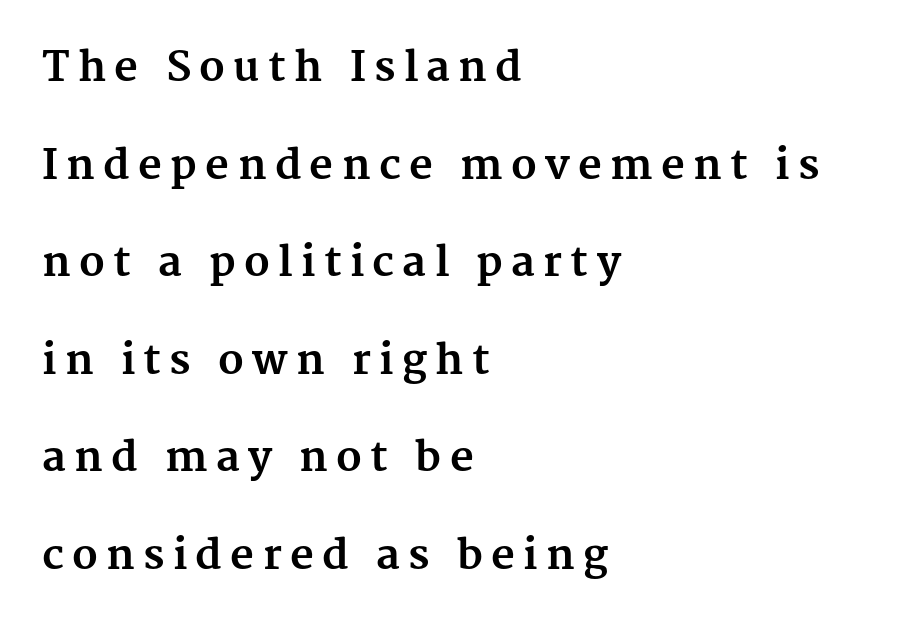
Q: Is the text bold? A: Yes.
Q: Is the text italic (slanted)? A: No, it is upright.
Q: Is the typeface a serif or a sans-serif typeface? A: Serif.
Q: Is the text underlined? A: No.
Q: How is the paragraph aligned? A: Left-aligned.
Q: Is the spacing between letters normal or unusually wide? A: Unusually wide.
Q: Is the spacing between lines tight, normal or loose? A: Loose.
Q: Width (condensed, normal, or wide)? A: Normal.
Q: Stroke contrast? A: Medium.
Q: x-height? A: Medium.
Q: Monospaced? A: No.
